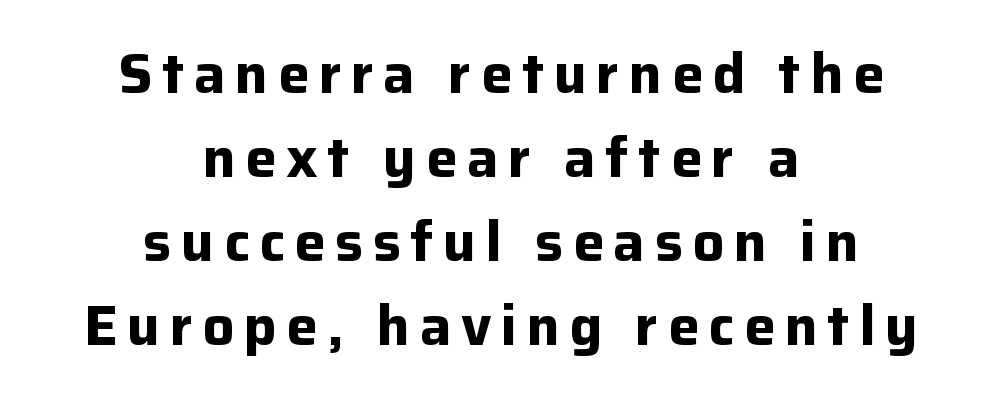
Check under the words: just untouched page. This block has exactly the height ordinary leading produces. The face used here is proportionally spaced, like ordinary book or web type. The type family on display is of the sans-serif kind. A dark, heavy texture on the line: the type is bold.
